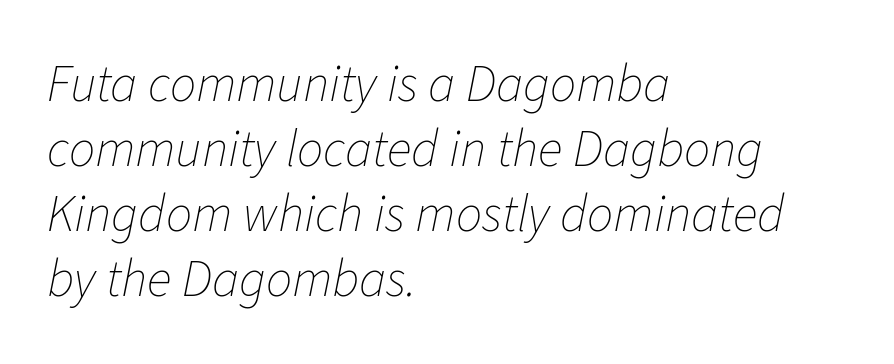
A typesetter would call this zero additional tracking. Heft: none added — not bold. A typesetter would mark this as italic. These lines are rendered in a variable-pitch font. Clear beneath every line of the passage. These lines sit exactly where default settings would place them.
